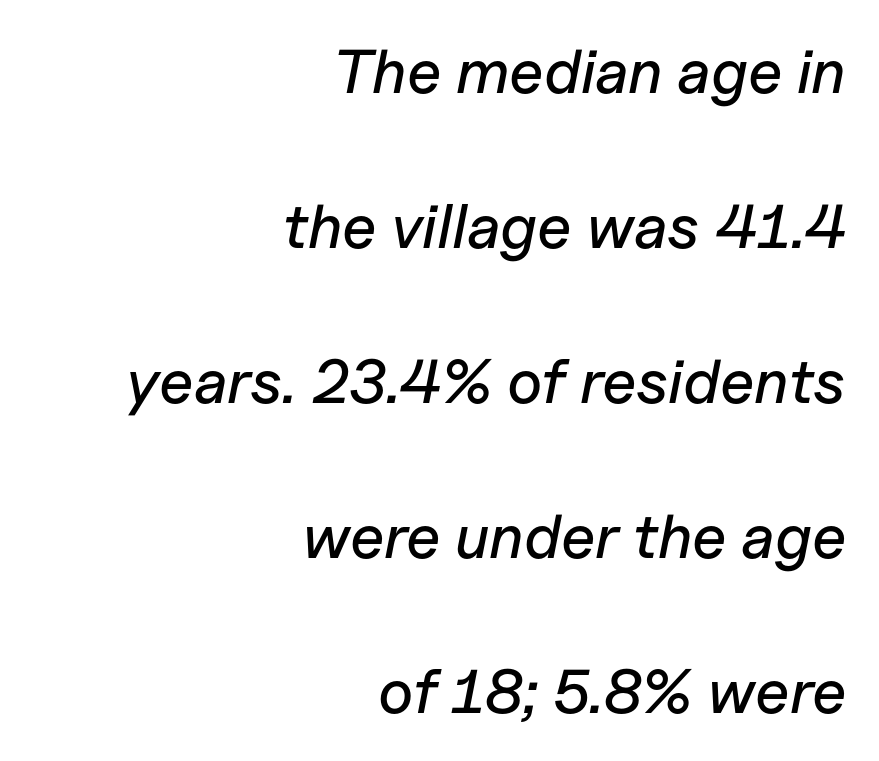
{"italic": "yes", "lean": "right", "slant_degrees": 11, "width": "normal", "stroke_contrast": "low", "x_height": "medium", "monospaced": "no", "underline": "no", "align": "right", "line_spacing": "loose", "line_spacing_ratio": 2.5, "letter_spacing": "normal", "letter_spacing_em": 0.0, "glyph_px": 62}
